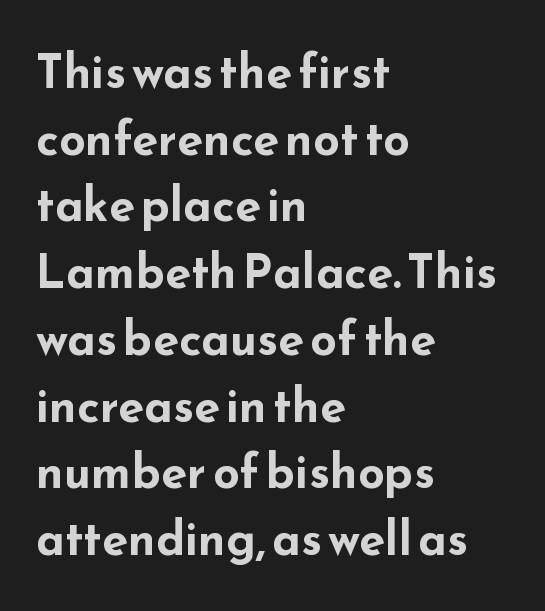
{"serif": "no", "italic": "no", "bold": "yes", "weight": "bold", "width": "wide", "stroke_contrast": "low", "x_height": "small", "monospaced": "no", "underline": "no", "align": "left", "line_spacing": "normal", "line_spacing_ratio": 1.42, "letter_spacing": "normal", "letter_spacing_em": 0.0, "glyph_px": 47}
